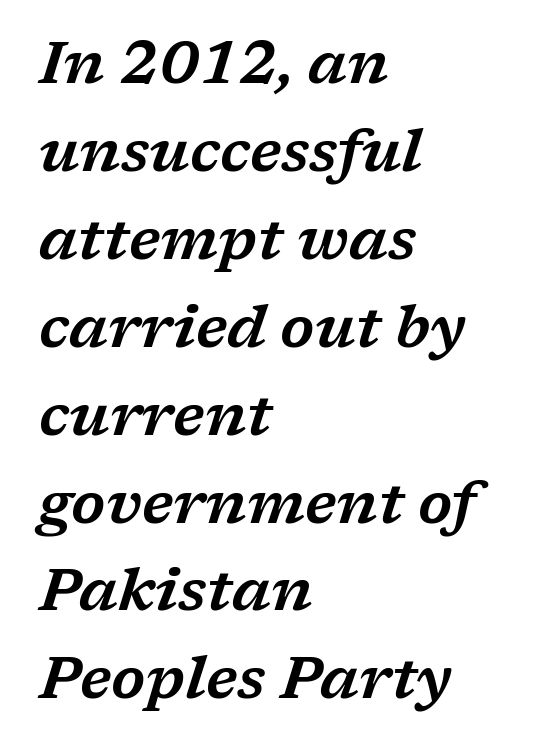
Q: Is the text italic (slanted)? A: Yes, it leans right by about 17 degrees.
Q: Is the typeface a serif or a sans-serif typeface? A: Serif.
Q: Is the text underlined? A: No.
Q: How is the paragraph aligned? A: Left-aligned.
Q: Is the spacing between letters normal or unusually wide? A: Normal.
Q: Is the spacing between lines tight, normal or loose? A: Normal.
Q: Width (condensed, normal, or wide)? A: Wide.
Q: Stroke contrast? A: Low.
Q: x-height? A: Medium.
Q: Monospaced? A: No.
